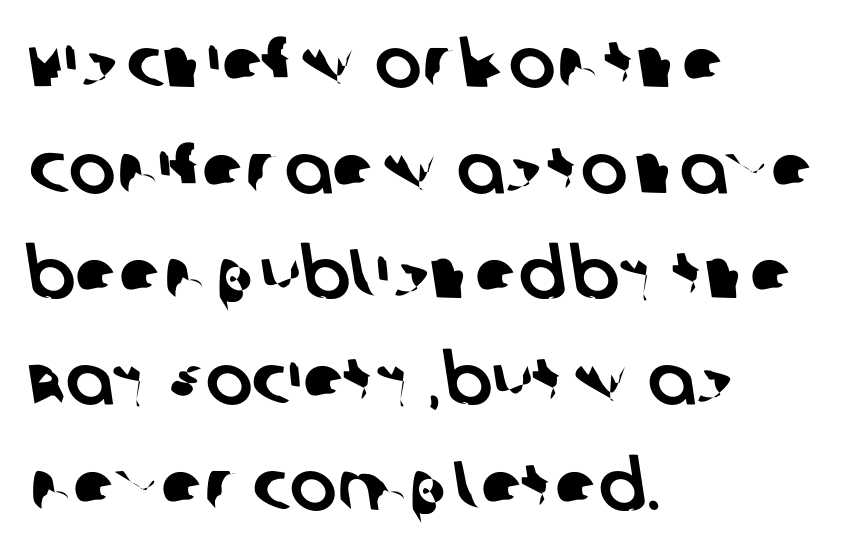
Q: Is the typeface a serif or a sans-serif typeface? A: Sans-serif.
Q: Is the text underlined? A: No.
Q: How is the paragraph aligned? A: Left-aligned.
Q: Is the spacing between letters normal or unusually wide? A: Normal.
Q: Is the spacing between lines tight, normal or loose? A: Normal.
Q: Width (condensed, normal, or wide)? A: Normal.
Q: Stroke contrast? A: Low.
Q: x-height? A: Large.
Q: Monospaced? A: No.
